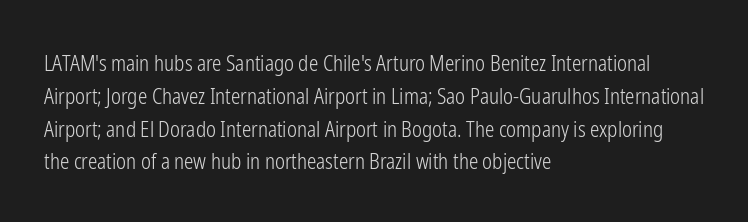
The image shows 21 px text type, upright; set left-aligned, normal line spacing (1.56x), normal letter spacing, not underlined.
